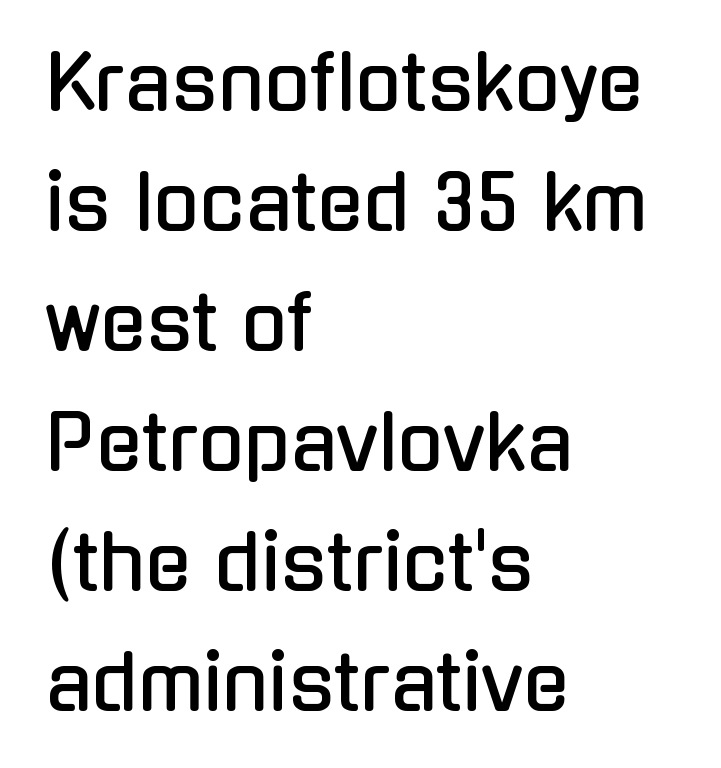
The image shows 76 px condensed sans-serif type, upright; set left-aligned, normal line spacing (1.58x), normal letter spacing, not underlined; low stroke contrast and a medium x-height.
